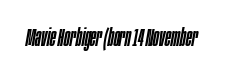
{"italic": "yes", "lean": "right", "slant_degrees": 10, "underline": "no", "letter_spacing": "normal", "letter_spacing_em": 0.0, "glyph_px": 25}
